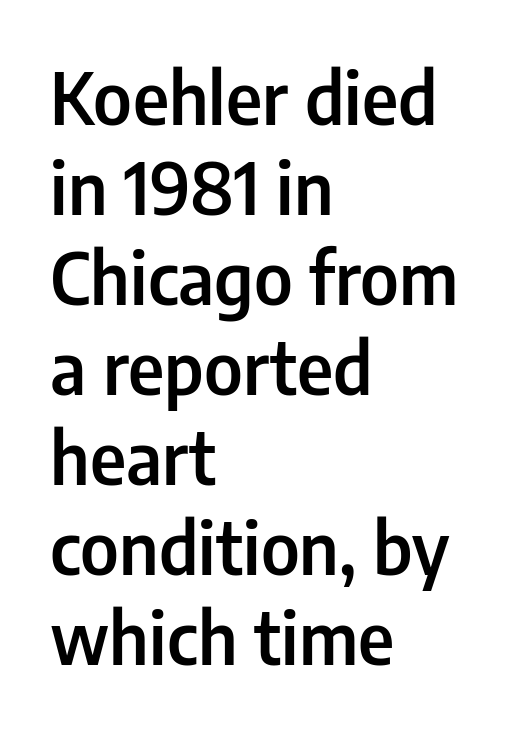
The passage shown has conventional tracking throughout. Quick note: not italic, upright. The line-height multiplier appears to be the usual default. Do the characters align in a grid? No, the font is proportional.
